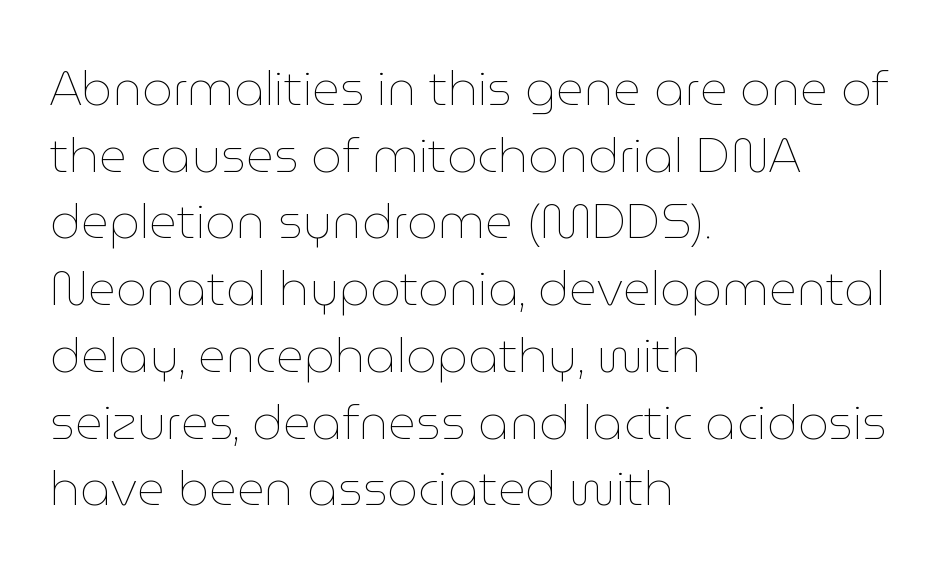
{"italic": "no", "bold": "no", "weight": "thin", "width": "normal", "stroke_contrast": "low", "x_height": "medium", "monospaced": "no", "underline": "no", "align": "left", "line_spacing": "normal", "line_spacing_ratio": 1.39, "letter_spacing": "normal", "letter_spacing_em": 0.0, "glyph_px": 48}
